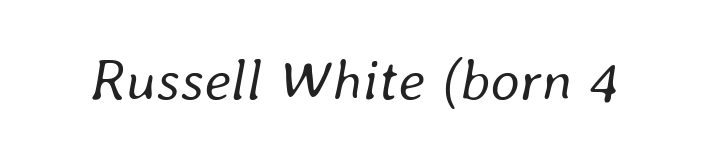
Q: Is the text bold? A: No.
Q: Is the text italic (slanted)? A: Yes, it leans right by about 8 degrees.
Q: Is the text underlined? A: No.
Q: Is the spacing between letters normal or unusually wide? A: Normal.
Q: Width (condensed, normal, or wide)? A: Normal.
Q: Stroke contrast? A: Low.
Q: x-height? A: Medium.
Q: Monospaced? A: No.
